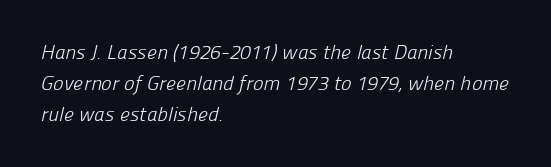
The space between consecutive lines is moderate. Letters rest on an invisible, unmarked baseline. Think standard paragraph weight, or any step lighter than that. Does extra space separate the letters? No, they use regular spacing. If you drew a ruler down the left edge, every line would touch it.
